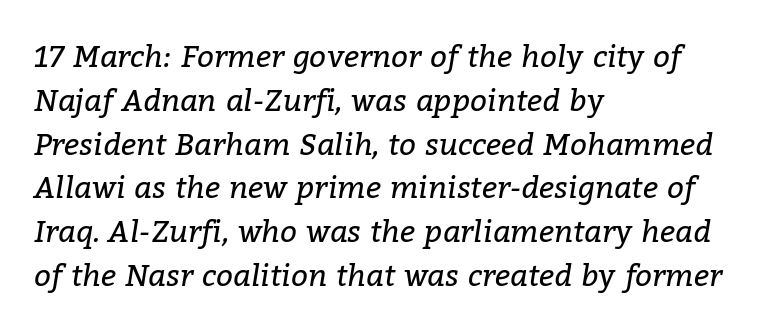
The image shows 30 px regular-weight serif type, italic (leaning right); set left-aligned, normal line spacing (1.46x), normal letter spacing, not underlined; low stroke contrast and a medium x-height.
